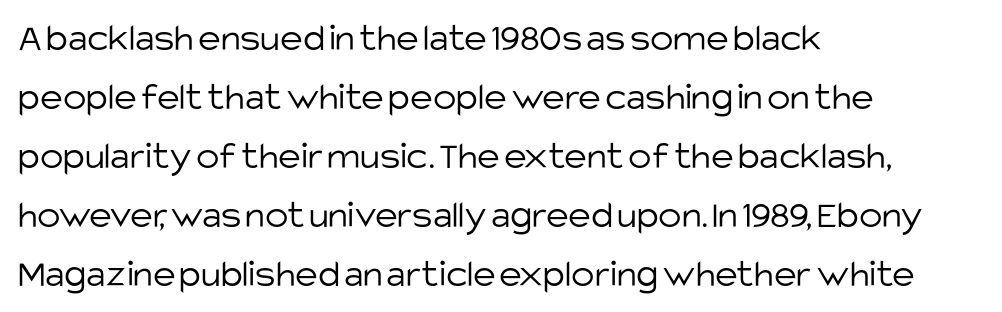
{"serif": "no", "italic": "no", "bold": "no", "weight": "light", "width": "normal", "stroke_contrast": "low", "x_height": "large", "monospaced": "no", "underline": "no", "align": "left", "line_spacing": "normal", "line_spacing_ratio": 1.51, "letter_spacing": "normal", "letter_spacing_em": 0.0, "glyph_px": 39}
